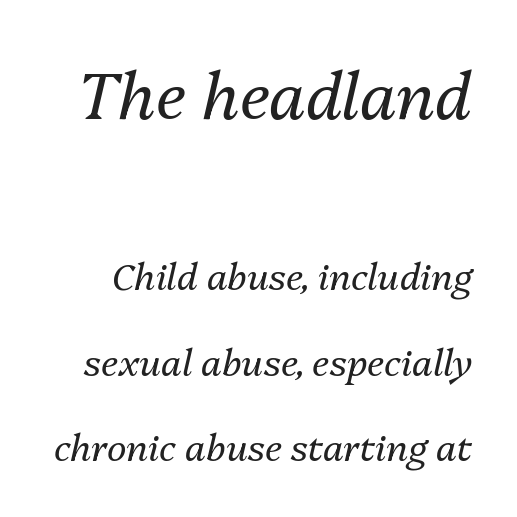
The image shows 65 px regular-weight type, italic (leaning right); set loose line spacing (2.32x), normal letter spacing, not underlined; the first (top) block is 1.76x larger; medium stroke contrast and a medium x-height.
